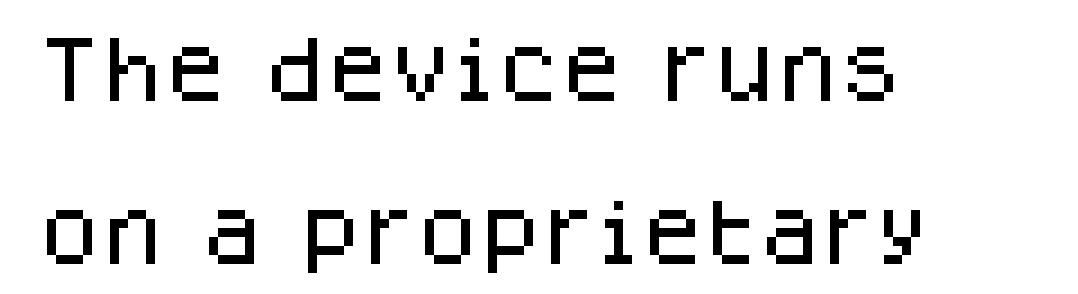
{"serif": "no", "italic": "no", "width": "normal", "stroke_contrast": "low", "x_height": "large", "monospaced": "no", "underline": "no", "align": "left", "line_spacing": "loose", "line_spacing_ratio": 2.27, "letter_spacing": "normal", "letter_spacing_em": 0.0, "glyph_px": 72}
